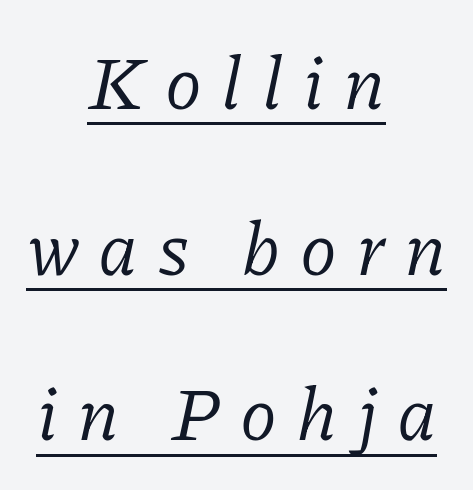
The letters look calm and open, with moderate or lighter stems. The text was rendered using a seriffed face with decorative stroke endings. In CSS terms this would be text-align: center. Decoration check: the copy is underlined.
